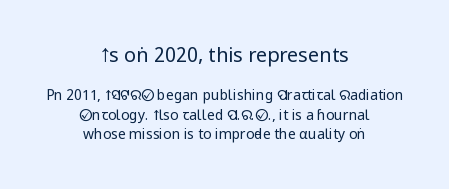
{"italic": "no", "bold": "no", "underline": "no", "align": "center", "line_spacing": "normal", "line_spacing_ratio": 1.4, "letter_spacing": "normal", "letter_spacing_em": 0.0, "larger_block": "first", "size_ratio": 1.43, "glyph_px": 20}
